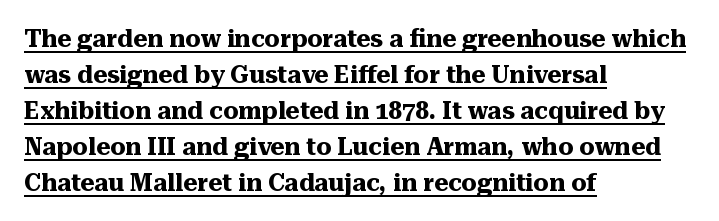
Rendered with straight, roman letterforms. In terms of letterspacing, this is plain default setting. The text block is weighted toward the left margin, trailing off unevenly rightward. Quick note: underline on. A dark, heavy texture on the line: the type is bold. The passage shown stacks its lines at a standard gap.
